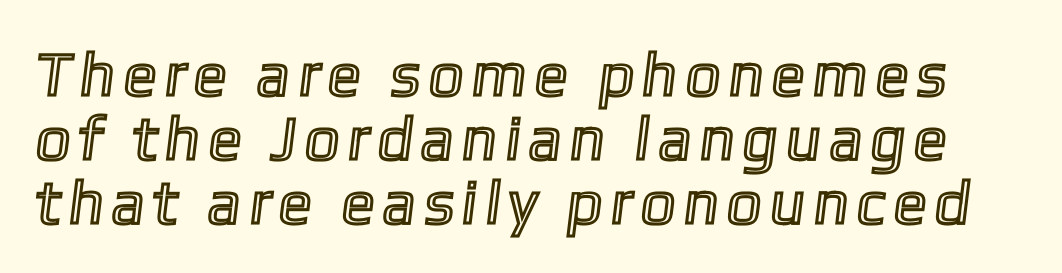
Q: Is the text underlined? A: No.
Q: Is the spacing between letters normal or unusually wide? A: Unusually wide.
Q: Is the spacing between lines tight, normal or loose? A: Tight.
Q: Width (condensed, normal, or wide)? A: Condensed.
Q: x-height? A: Medium.
Q: Monospaced? A: No.
